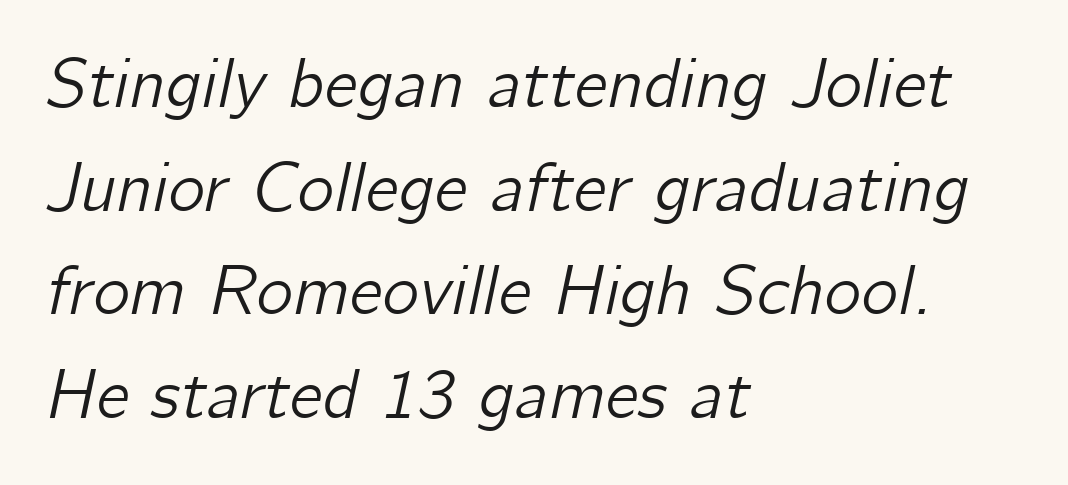
The baseline area is clear. Slant detected: the letters are inclined. Here the designer chose a conventional face with non-uniform glyph widths. Inter-character spacing is left at the font's built-in metrics. A typesetter would call this leading conventional body-copy spacing. Is the block centered? No — it sits flush against the left margin.
